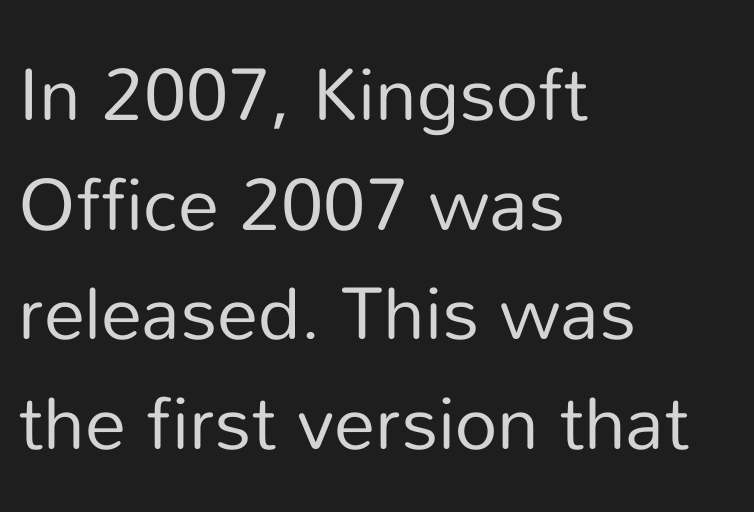
The image shows 74 px regular-weight sans-serif type, upright; set left-aligned, normal line spacing (1.48x), normal letter spacing, not underlined; low stroke contrast and a medium x-height.
